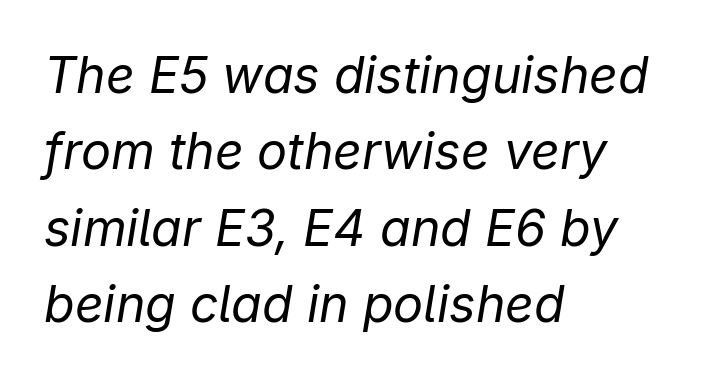
Q: Is the text bold? A: No.
Q: Is the text italic (slanted)? A: Yes, it leans right by about 9 degrees.
Q: Is the text underlined? A: No.
Q: How is the paragraph aligned? A: Left-aligned.
Q: Is the spacing between letters normal or unusually wide? A: Normal.
Q: Is the spacing between lines tight, normal or loose? A: Normal.
Q: Width (condensed, normal, or wide)? A: Normal.
Q: Stroke contrast? A: Low.
Q: x-height? A: Medium.
Q: Monospaced? A: No.
